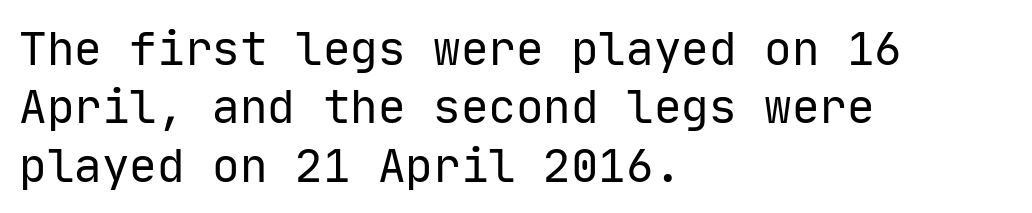
{"serif": "no", "italic": "no", "bold": "no", "weight": "regular", "width": "normal", "stroke_contrast": "low", "x_height": "medium", "monospaced": "yes", "underline": "no", "align": "left", "line_spacing": "normal", "line_spacing_ratio": 1.27, "letter_spacing": "normal", "letter_spacing_em": 0.0, "glyph_px": 46}
